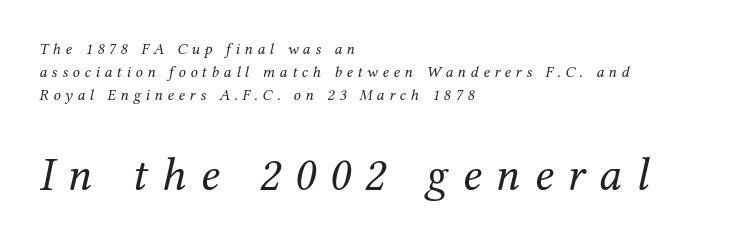
{"serif": "yes", "italic": "yes", "lean": "right", "slant_degrees": 12, "bold": "no", "weight": "regular", "width": "normal", "stroke_contrast": "medium", "x_height": "medium", "monospaced": "no", "underline": "no", "align": "left", "line_spacing": "normal", "line_spacing_ratio": 1.44, "letter_spacing": "wide", "letter_spacing_em": 0.29, "larger_block": "second", "size_ratio": 3.0, "glyph_px": 48}
